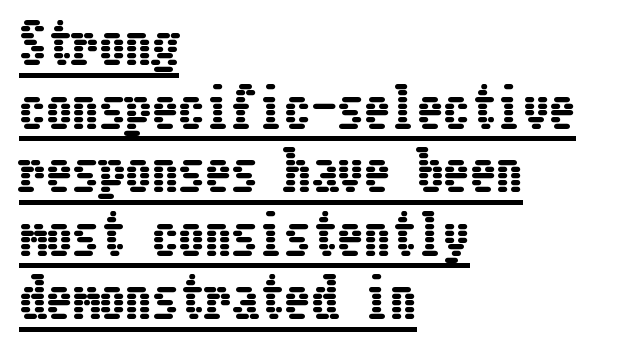
Q: Is the text italic (slanted)? A: No, it is upright.
Q: Is the text underlined? A: Yes.
Q: How is the paragraph aligned? A: Left-aligned.
Q: Is the spacing between letters normal or unusually wide? A: Normal.
Q: Width (condensed, normal, or wide)? A: Condensed.
Q: Stroke contrast? A: Low.
Q: x-height? A: Medium.
